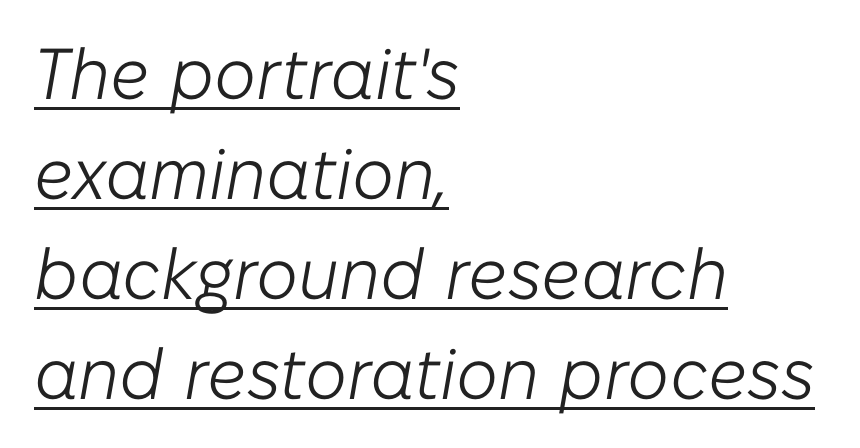
Q: Is the text bold? A: No.
Q: Is the text italic (slanted)? A: Yes, it leans right by about 10 degrees.
Q: Is the text underlined? A: Yes.
Q: How is the paragraph aligned? A: Left-aligned.
Q: Is the spacing between letters normal or unusually wide? A: Normal.
Q: Is the spacing between lines tight, normal or loose? A: Normal.
Q: Width (condensed, normal, or wide)? A: Normal.
Q: Stroke contrast? A: Low.
Q: x-height? A: Medium.
Q: Monospaced? A: No.
